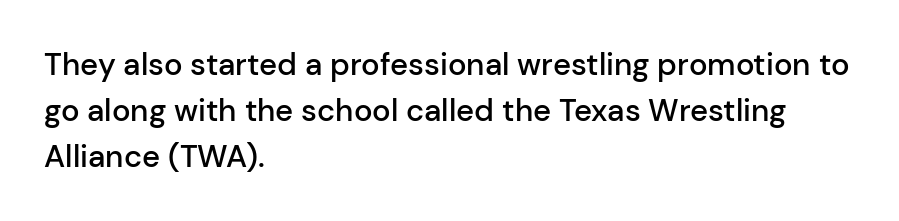
Q: Is the text bold? A: Semi-bold.
Q: Is the text italic (slanted)? A: No, it is upright.
Q: Is the typeface a serif or a sans-serif typeface? A: Sans-serif.
Q: Is the text underlined? A: No.
Q: How is the paragraph aligned? A: Left-aligned.
Q: Is the spacing between letters normal or unusually wide? A: Normal.
Q: Is the spacing between lines tight, normal or loose? A: Normal.
Q: Width (condensed, normal, or wide)? A: Normal.
Q: Stroke contrast? A: Low.
Q: x-height? A: Medium.
Q: Monospaced? A: No.
